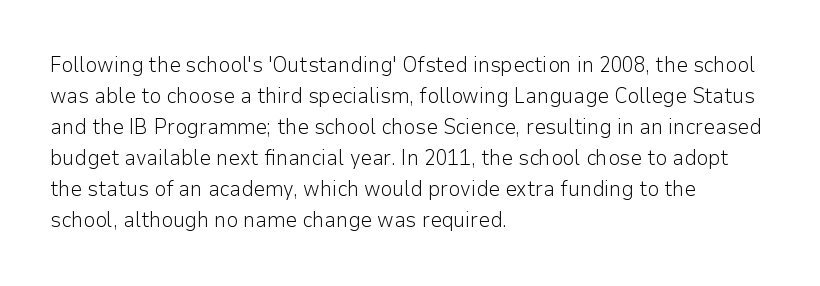
Q: Is the text bold? A: No.
Q: Is the text italic (slanted)? A: No, it is upright.
Q: Is the text underlined? A: No.
Q: How is the paragraph aligned? A: Left-aligned.
Q: Is the spacing between letters normal or unusually wide? A: Normal.
Q: Is the spacing between lines tight, normal or loose? A: Normal.
